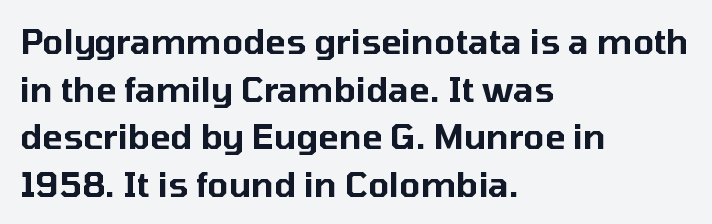
How would I describe the line gaps? Plain and ordinary. Think of a printed novel: that variable character pitch is what you see here. Does the type have serifs? No, each stem ends abruptly. Nobody drew a line under any word here.
